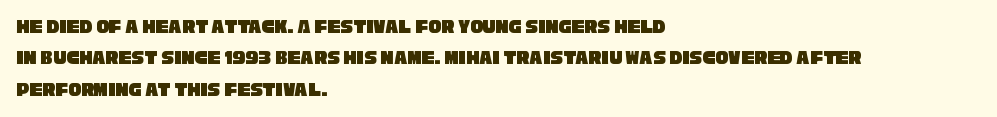
{"underline": "no", "align": "left", "line_spacing": "normal", "line_spacing_ratio": 1.5, "letter_spacing": "normal", "letter_spacing_em": 0.0, "glyph_px": 21}
